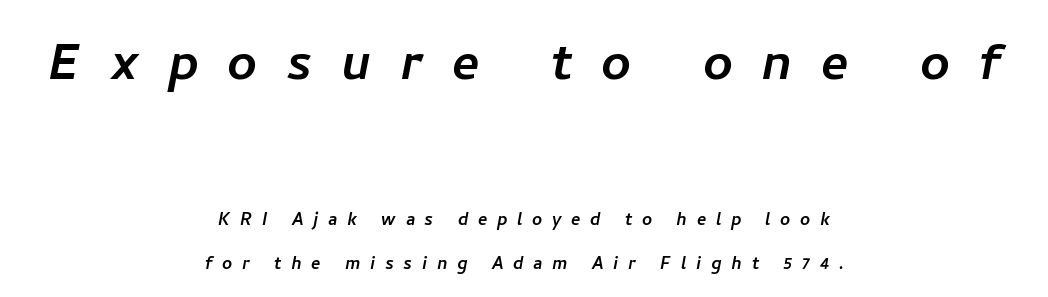
{"serif": "no", "width": "normal", "stroke_contrast": "low", "x_height": "medium", "monospaced": "no", "underline": "no", "align": "center", "line_spacing": "loose", "line_spacing_ratio": 2.04, "letter_spacing": "wide", "letter_spacing_em": 0.44, "larger_block": "first", "size_ratio": 2.95, "glyph_px": 65}
